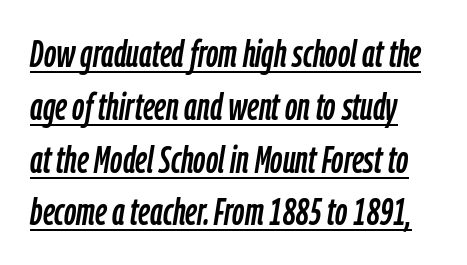
The image shows 38 px condensed type, italic (leaning right); set normal line spacing (1.39x), normal letter spacing, underlined; low stroke contrast and a medium x-height.
